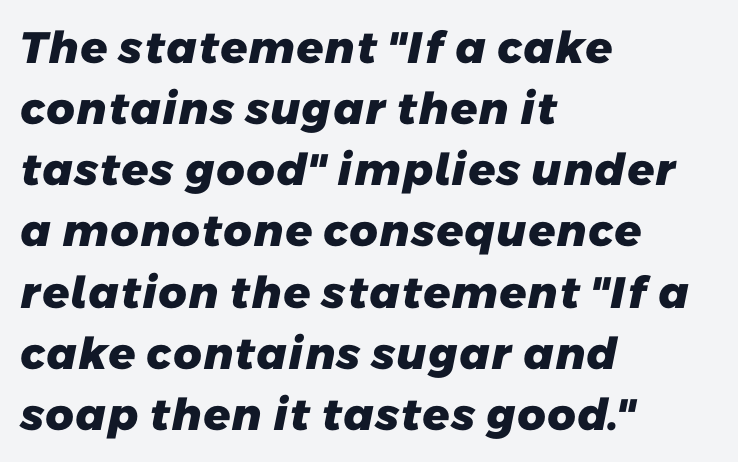
The image shows 44 px heavy sans-serif type; set left-aligned, normal line spacing (1.39x), normal letter spacing, not underlined; low stroke contrast and a medium x-height.
